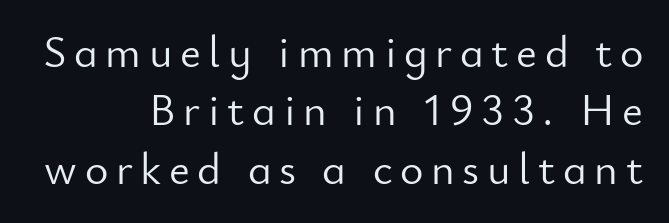
{"serif": "no", "italic": "no", "bold": "no", "weight": "light", "width": "normal", "stroke_contrast": "low", "x_height": "small", "monospaced": "no", "underline": "no", "align": "right", "line_spacing": "normal", "line_spacing_ratio": 1.3, "glyph_px": 45}
